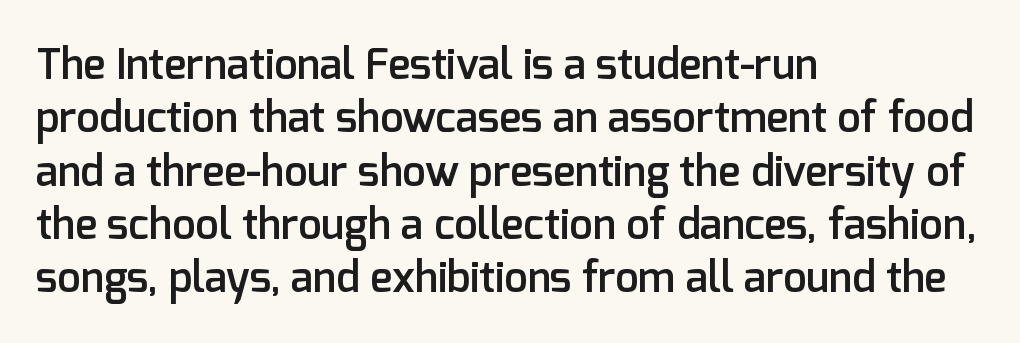
This is roman type, the default non-slanted kind. Look at the tracking — it's just the regular setting, nothing added. Notice how the passage keeps a crisp vertical edge on the left only. Rule under the text: the space is simply empty.
